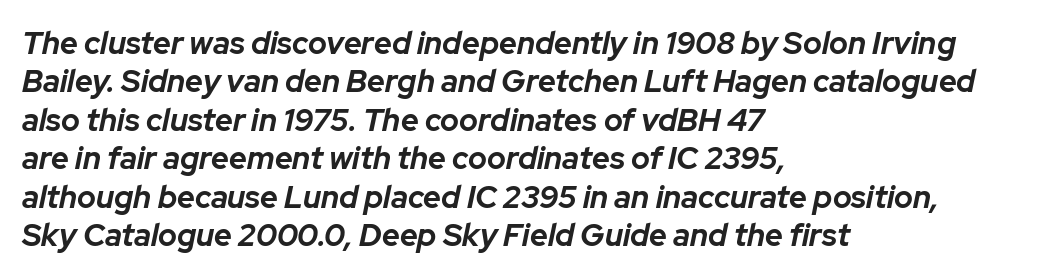
Do the characters align in a grid? No, the font is proportional. Observe the ordinary spacing: letters are neighbours, not strangers. Is the type bold? Yes — the strokes are clearly thick and heavy. Is the type slanted? Yes — the strokes lean at a clear angle. The zone under the glyphs is completely vacant.
